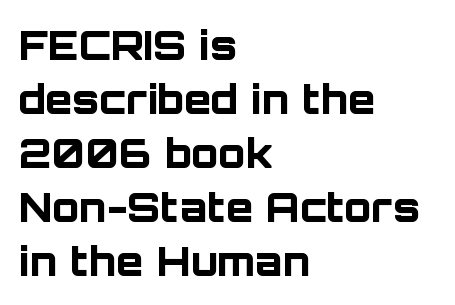
Each word holds together tightly as a unit, with standard inter-letter gaps. The font is running at its bold setting. Where is the straight margin? On the left. The designer left line spacing at the default.
